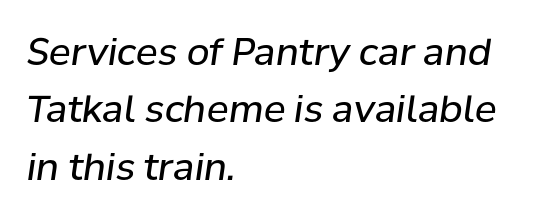
{"italic": "yes", "lean": "right", "slant_degrees": 8, "bold": "no", "weight": "regular", "width": "normal", "stroke_contrast": "low", "x_height": "medium", "monospaced": "no", "underline": "no", "align": "left", "line_spacing": "normal", "line_spacing_ratio": 1.55, "letter_spacing": "normal", "letter_spacing_em": 0.0, "glyph_px": 37}
